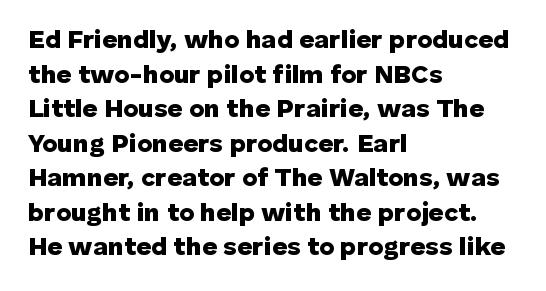
Do the letters lean? They stand straight. Standard letterfit; no display-style spreading of the glyphs. The strip under each line holds only bare page. The rendering anchors every line to the left-hand side. The glyphs have the mass of a bold cut. Quick note: interline space is typical.
